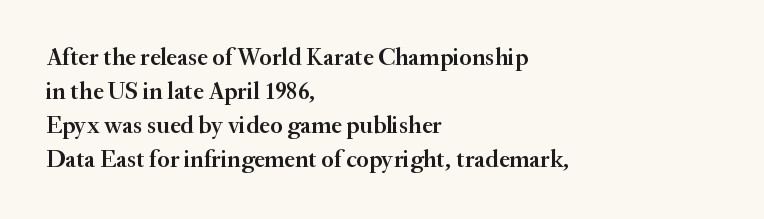
Q: Is the text bold? A: Semi-bold.
Q: Is the text italic (slanted)? A: No, it is upright.
Q: Is the text underlined? A: No.
Q: How is the paragraph aligned? A: Left-aligned.
Q: Is the spacing between letters normal or unusually wide? A: Normal.
Q: Is the spacing between lines tight, normal or loose? A: Normal.
